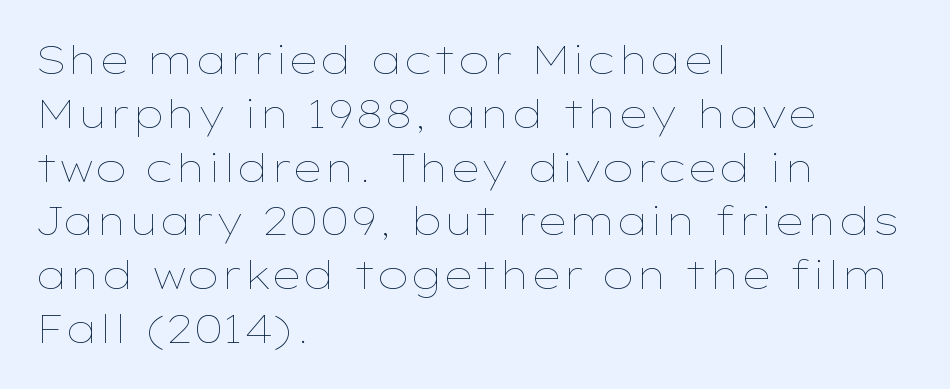
The image shows 39 px thin, wide type, upright; set left-aligned, normal line spacing (1.38x), normal letter spacing, not underlined; low stroke contrast and a medium x-height.
